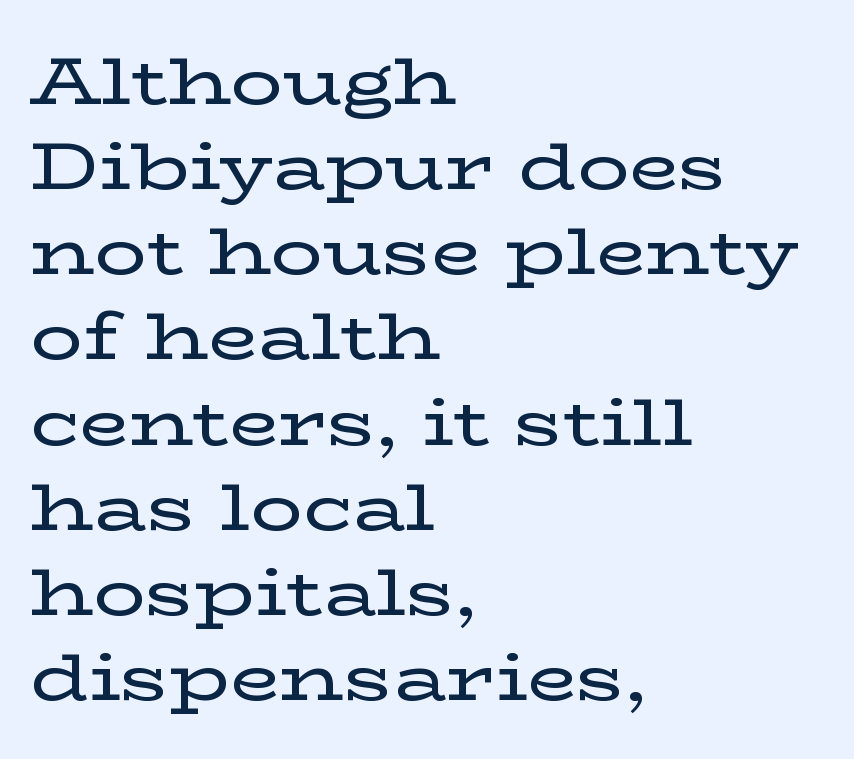
Q: Is the text italic (slanted)? A: No, it is upright.
Q: Is the typeface a serif or a sans-serif typeface? A: Serif.
Q: Is the text underlined? A: No.
Q: How is the paragraph aligned? A: Left-aligned.
Q: Is the spacing between letters normal or unusually wide? A: Normal.
Q: Is the spacing between lines tight, normal or loose? A: Normal.
Q: Width (condensed, normal, or wide)? A: Wide.
Q: Stroke contrast? A: Low.
Q: x-height? A: Medium.
Q: Monospaced? A: No.
